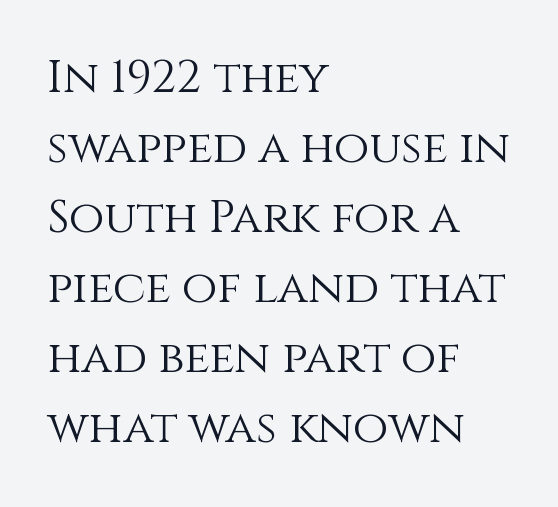
Q: Is the text bold? A: No.
Q: Is the text italic (slanted)? A: No, it is upright.
Q: Is the text underlined? A: No.
Q: How is the paragraph aligned? A: Left-aligned.
Q: Is the spacing between letters normal or unusually wide? A: Normal.
Q: Is the spacing between lines tight, normal or loose? A: Normal.
Q: Width (condensed, normal, or wide)? A: Normal.
Q: Stroke contrast? A: Medium.
Q: x-height? A: Large.
Q: Monospaced? A: No.
